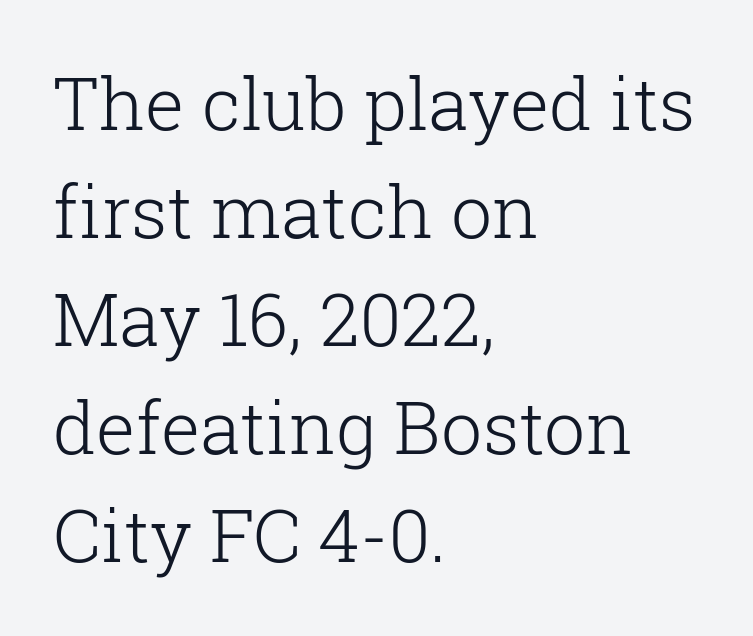
{"serif": "yes", "italic": "no", "bold": "no", "weight": "light", "width": "normal", "stroke_contrast": "low", "x_height": "medium", "monospaced": "no", "underline": "no", "align": "left", "line_spacing": "normal", "line_spacing_ratio": 1.48, "letter_spacing": "normal", "letter_spacing_em": 0.0, "glyph_px": 73}
